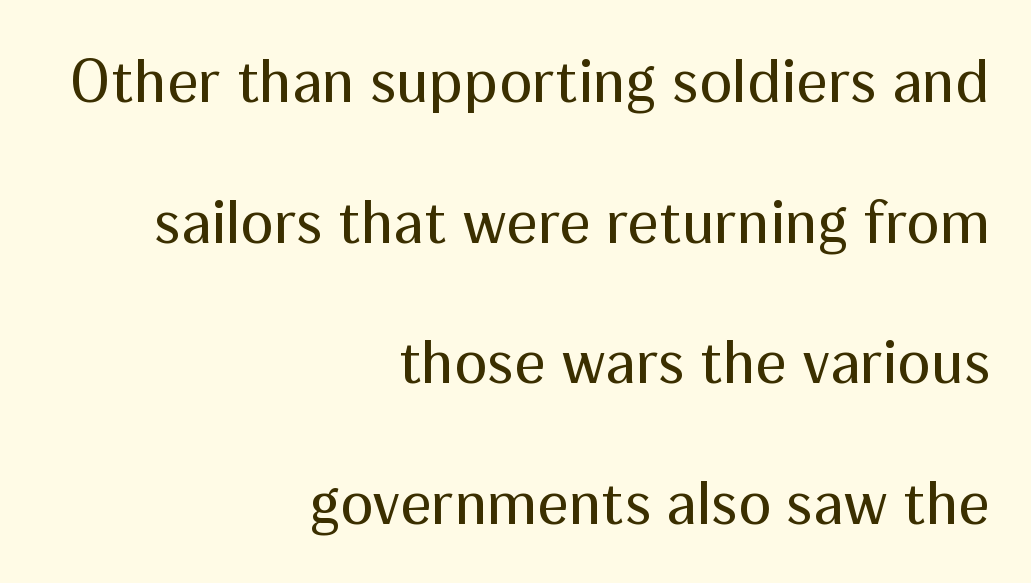
The image shows 62 px regular-weight sans-serif type, upright; set right-aligned, loose line spacing (2.27x), normal letter spacing, not underlined; medium stroke contrast and a medium x-height.
